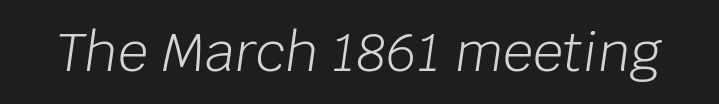
The image shows 53 px light type, italic (leaning right); set normal letter spacing, not underlined; low stroke contrast and a large x-height.
